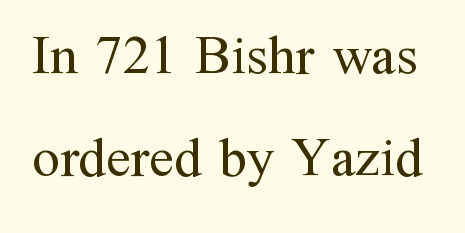
The image shows 55 px regular-weight serif type, upright; set line spacing 1.85x, normal letter spacing, not underlined; medium stroke contrast and a medium x-height.
